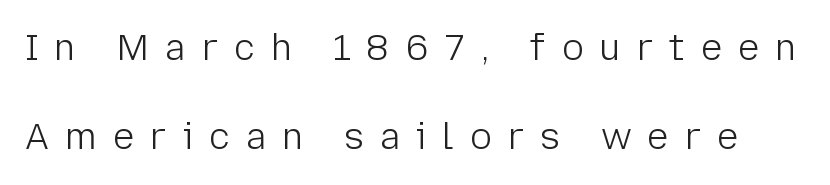
Q: Is the text bold? A: No.
Q: Is the text italic (slanted)? A: No, it is upright.
Q: Is the typeface a serif or a sans-serif typeface? A: Sans-serif.
Q: Is the text underlined? A: No.
Q: Is the spacing between letters normal or unusually wide? A: Unusually wide.
Q: Is the spacing between lines tight, normal or loose? A: Loose.
Q: Width (condensed, normal, or wide)? A: Normal.
Q: Stroke contrast? A: Low.
Q: x-height? A: Medium.
Q: Monospaced? A: No.
